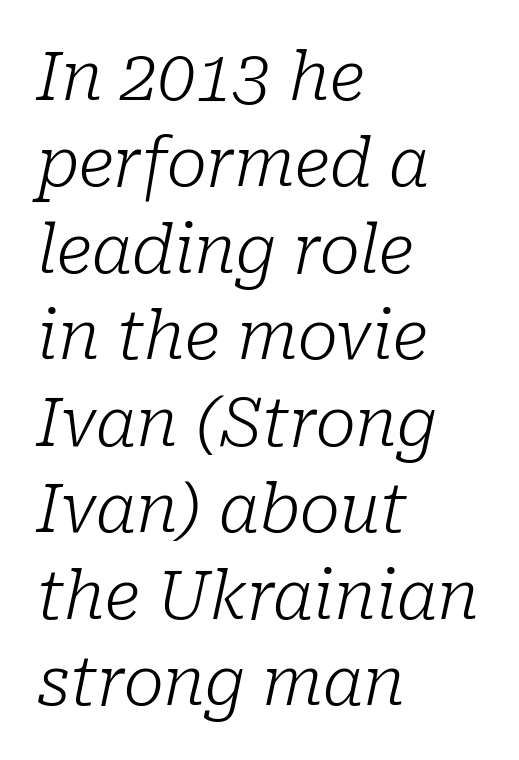
Is this a heavy cut? Hardly; it is regular or lighter. The rendering shows small feet on the letterforms — a serif design. The foot of each line stays bare and open. Varying glyph widths throughout — classic text-font behaviour. The passage shown has conventional tracking throughout. The space between consecutive lines is moderate.
